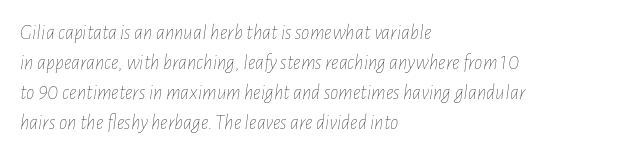
{"italic": "yes", "lean": "right", "slant_degrees": 7, "bold": "no", "underline": "no", "align": "left", "line_spacing": "normal", "line_spacing_ratio": 1.43, "letter_spacing": "normal", "letter_spacing_em": 0.0, "glyph_px": 21}
